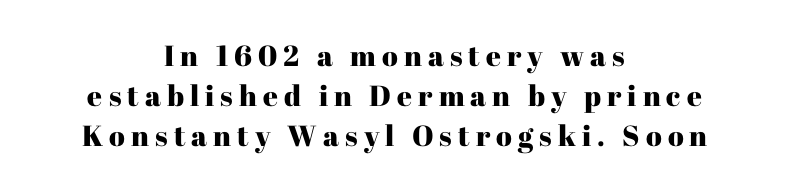
{"serif": "yes", "italic": "no", "width": "normal", "stroke_contrast": "high", "x_height": "medium", "monospaced": "no", "underline": "no", "align": "center", "line_spacing": "normal", "line_spacing_ratio": 1.38, "letter_spacing": "wide", "letter_spacing_em": 0.21, "glyph_px": 29}
